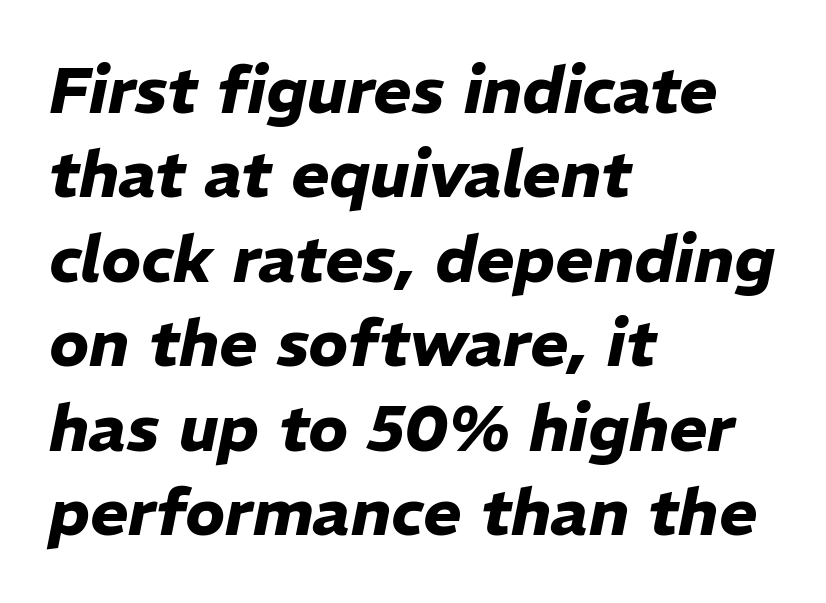
Q: Is the text bold? A: Yes.
Q: Is the text italic (slanted)? A: Yes, it leans right by about 11 degrees.
Q: Is the text underlined? A: No.
Q: How is the paragraph aligned? A: Left-aligned.
Q: Is the spacing between letters normal or unusually wide? A: Normal.
Q: Is the spacing between lines tight, normal or loose? A: Normal.
Q: Width (condensed, normal, or wide)? A: Normal.
Q: Stroke contrast? A: Low.
Q: x-height? A: Medium.
Q: Monospaced? A: No.
